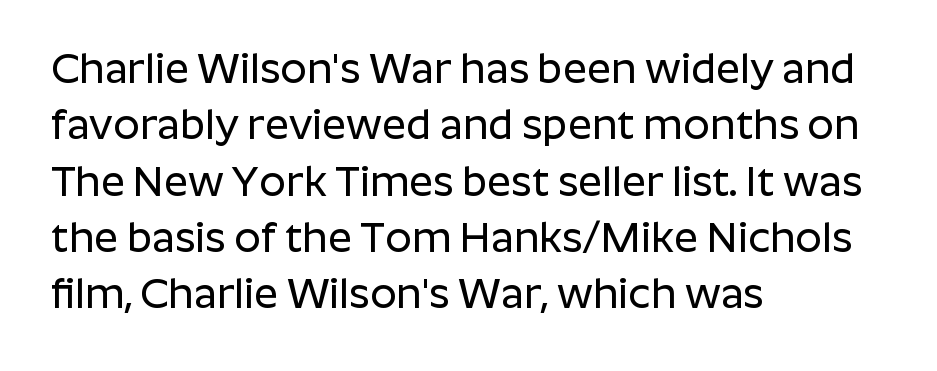
Inter-character spacing is left at the font's built-in metrics. Characters remain perfectly vertical along every line. Clear beneath every line of the passage. These lines are rendered in a variable-pitch font. Does the type have serifs? No, each stem ends abruptly.
